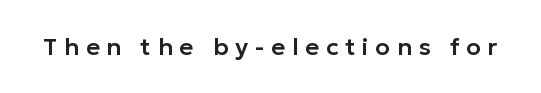
The image shows 24 px text type, upright; set unusually wide letter spacing (+0.28 em), not underlined.
